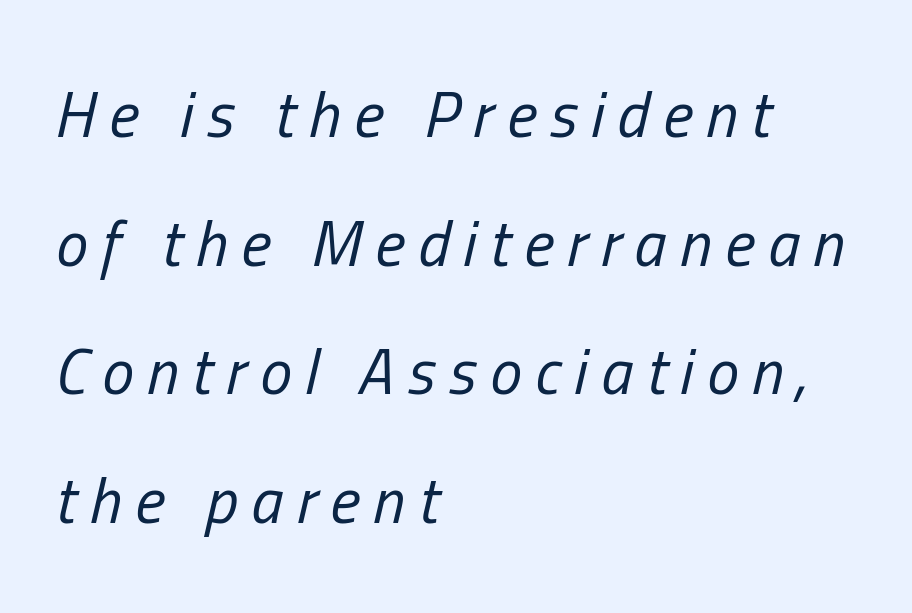
{"italic": "yes", "lean": "right", "slant_degrees": 13, "bold": "no", "weight": "regular", "width": "condensed", "stroke_contrast": "low", "x_height": "medium", "monospaced": "no", "underline": "no", "align": "left", "line_spacing": "loose", "line_spacing_ratio": 2.01, "letter_spacing": "wide", "letter_spacing_em": 0.21, "glyph_px": 64}
